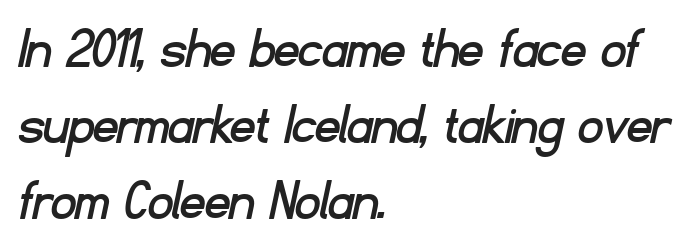
Does the leading feel generous? No, just average. Spacing verdict: proportional, widths tailored to each character. Glance below the letters and you will spot only blank space. The designer went with a sans here, leaving each stem footless.
